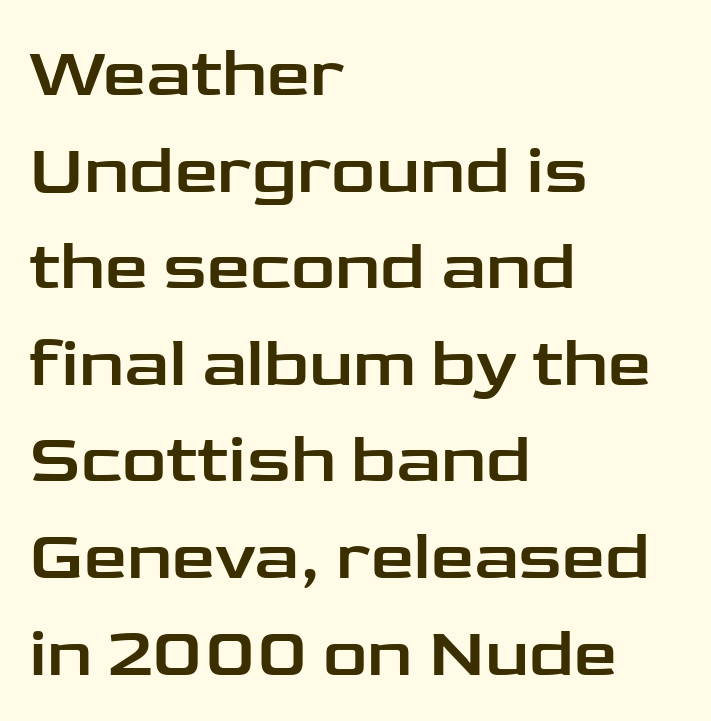
{"serif": "no", "italic": "no", "width": "wide", "stroke_contrast": "low", "x_height": "medium", "monospaced": "no", "underline": "no", "align": "left", "line_spacing": "normal", "line_spacing_ratio": 1.4, "letter_spacing": "normal", "letter_spacing_em": 0.0, "glyph_px": 69}
